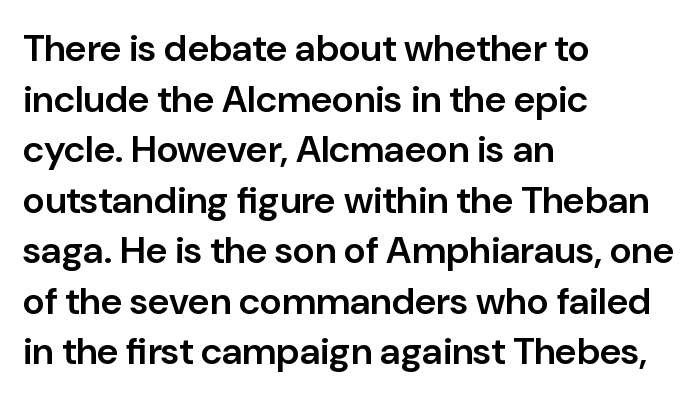
Q: Is the text bold? A: Semi-bold.
Q: Is the text italic (slanted)? A: No, it is upright.
Q: Is the typeface a serif or a sans-serif typeface? A: Sans-serif.
Q: Is the text underlined? A: No.
Q: How is the paragraph aligned? A: Left-aligned.
Q: Is the spacing between letters normal or unusually wide? A: Normal.
Q: Is the spacing between lines tight, normal or loose? A: Normal.
Q: Width (condensed, normal, or wide)? A: Normal.
Q: Stroke contrast? A: Low.
Q: x-height? A: Medium.
Q: Monospaced? A: No.
